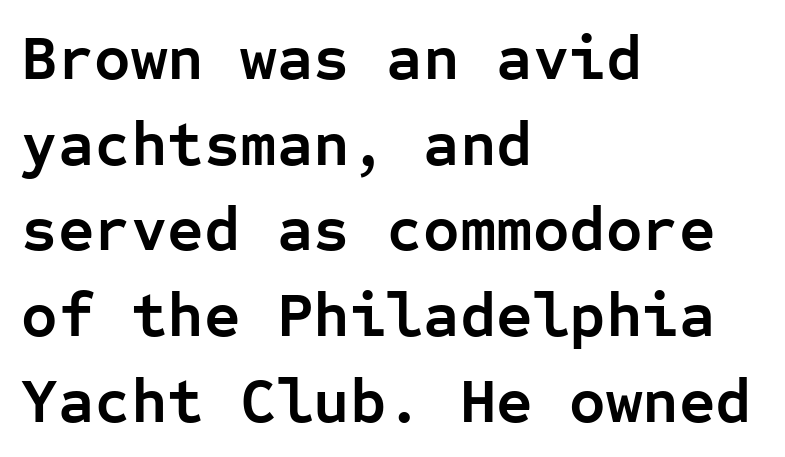
Q: Is the text bold? A: Yes.
Q: Is the text italic (slanted)? A: No, it is upright.
Q: Is the typeface a serif or a sans-serif typeface? A: Sans-serif.
Q: Is the text underlined? A: No.
Q: How is the paragraph aligned? A: Left-aligned.
Q: Is the spacing between letters normal or unusually wide? A: Normal.
Q: Is the spacing between lines tight, normal or loose? A: Normal.
Q: Width (condensed, normal, or wide)? A: Normal.
Q: Stroke contrast? A: Low.
Q: x-height? A: Medium.
Q: Monospaced? A: Yes.
